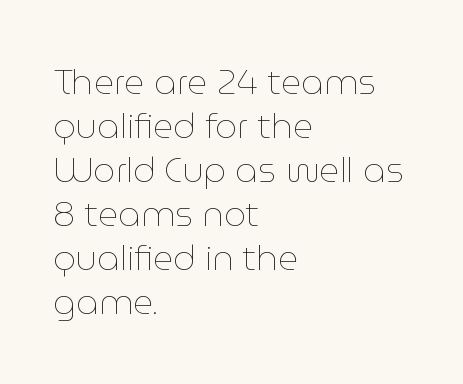
{"italic": "no", "bold": "no", "weight": "thin", "width": "normal", "stroke_contrast": "low", "x_height": "medium", "monospaced": "no", "underline": "no", "align": "left", "line_spacing": "normal", "line_spacing_ratio": 1.26, "letter_spacing": "normal", "letter_spacing_em": 0.0, "glyph_px": 35}
